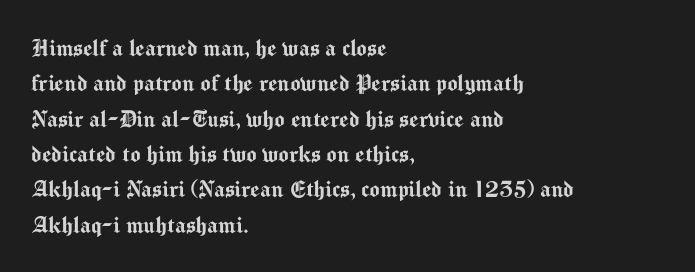
Q: Is the text italic (slanted)? A: No, it is upright.
Q: Is the text underlined? A: No.
Q: How is the paragraph aligned? A: Left-aligned.
Q: Is the spacing between letters normal or unusually wide? A: Normal.
Q: Is the spacing between lines tight, normal or loose? A: Normal.
